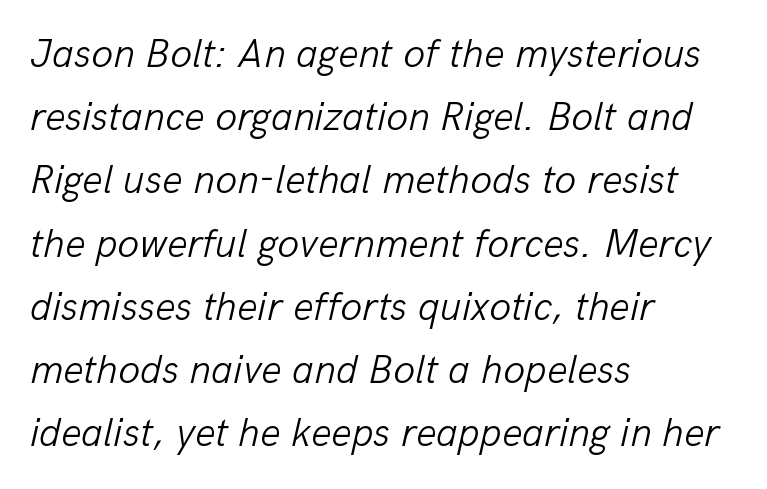
The image shows 40 px light type, italic (leaning right); set left-aligned, normal line spacing (1.58x), normal letter spacing, not underlined; low stroke contrast and a medium x-height.
